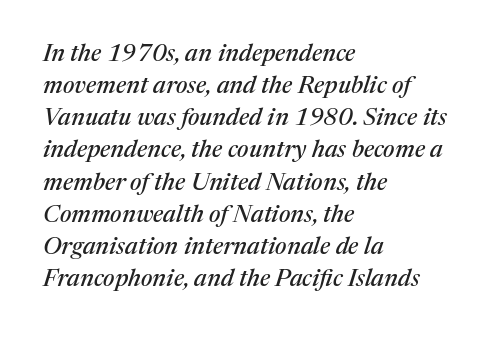
The face used here has a pronounced slope to its letters. The baseline area is clear. The leading is moderate, giving the passage an even texture. In terms of letterspacing, this is plain default setting. The paragraph shown leans on its left margin.
